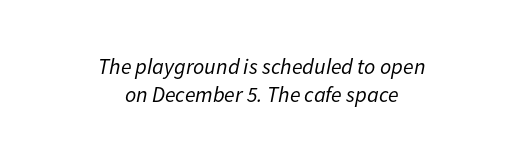
The image shows 22 px text type, italic (leaning right); set centered, normal line spacing (1.26x), normal letter spacing, not underlined.
